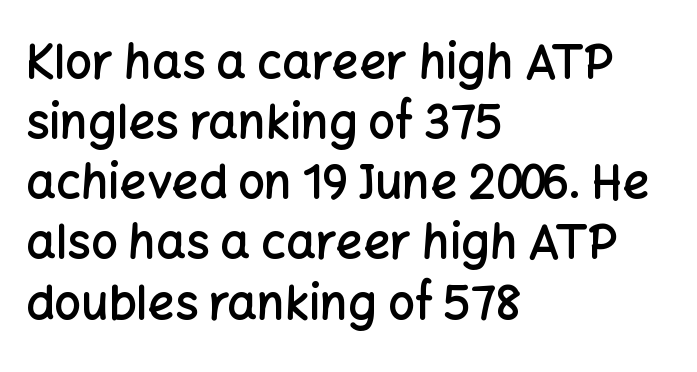
The image shows 47 px semibold sans-serif type, upright; set left-aligned, normal line spacing (1.28x), normal letter spacing, not underlined; low stroke contrast and a medium x-height.
